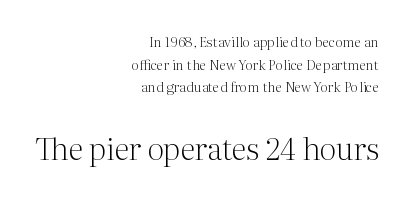
Q: Is the text bold? A: No.
Q: Is the text italic (slanted)? A: No, it is upright.
Q: Is the typeface a serif or a sans-serif typeface? A: Serif.
Q: Is the text underlined? A: No.
Q: How is the paragraph aligned? A: Right-aligned.
Q: Is the spacing between letters normal or unusually wide? A: Normal.
Q: Is the spacing between lines tight, normal or loose? A: Normal.
Q: Which block of text is set in a larger size, the first (top) or the second (bottom)? A: The second (bottom) one.
Q: Width (condensed, normal, or wide)? A: Normal.
Q: Stroke contrast? A: Medium.
Q: x-height? A: Medium.
Q: Monospaced? A: No.
